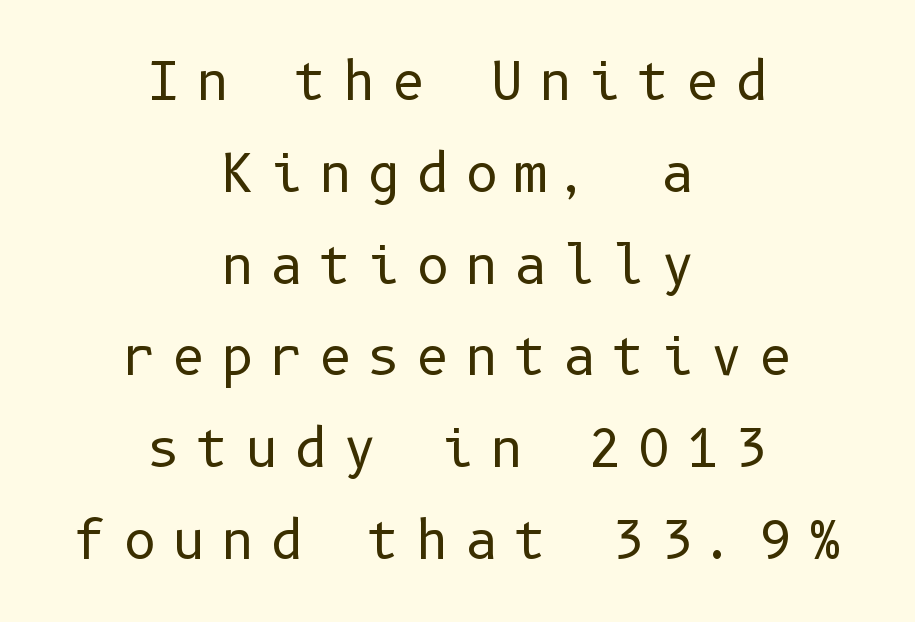
Q: Is the text bold? A: No.
Q: Is the text italic (slanted)? A: No, it is upright.
Q: Is the typeface a serif or a sans-serif typeface? A: Sans-serif.
Q: Is the text underlined? A: No.
Q: How is the paragraph aligned? A: Centered.
Q: Is the spacing between letters normal or unusually wide? A: Unusually wide.
Q: Width (condensed, normal, or wide)? A: Normal.
Q: Stroke contrast? A: Low.
Q: x-height? A: Medium.
